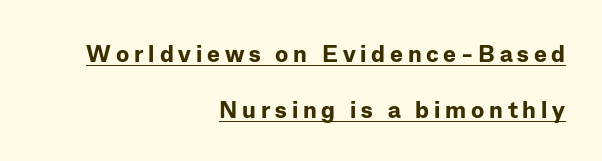
The image shows 24 px bold type, upright; set right-aligned, loose line spacing (2.34x), unusually wide letter spacing (+0.2 em), underlined.
